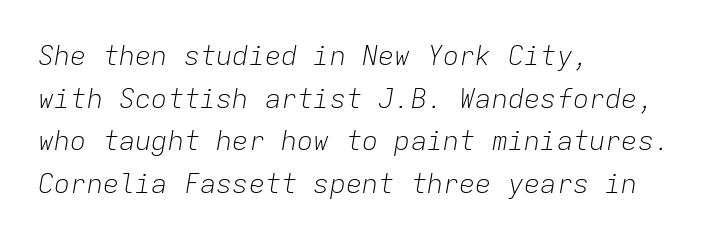
Standard letterfit; no display-style spreading of the glyphs. The glyphs are unaccompanied by any horizontal stroke below them. This rendering uses left alignment, leaving the right contour irregular. The lettering tilts uniformly, giving the passage an italic look.
